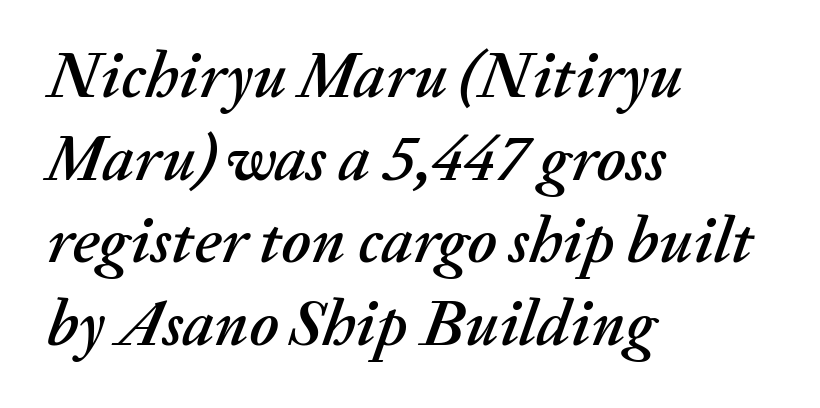
The line-height multiplier appears to be the usual default. Visually the block forms a straight wall on the left and a jagged coastline on the right. You could not count columns in this text — the font is proportionally spaced. This sample uses plain, unmodified letter spacing. Descenders hang freely into open space. This sample uses an oblique cut, with every glyph tilted off the vertical.
